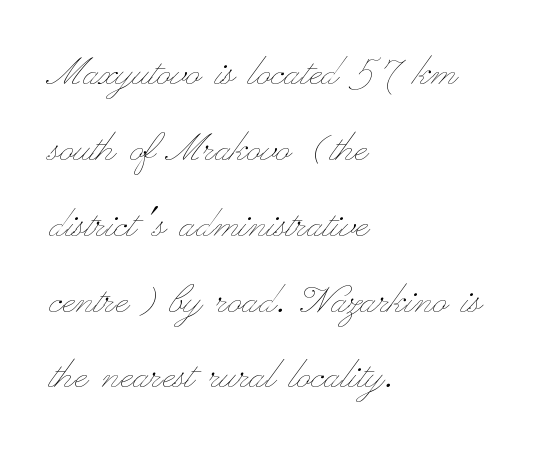
Q: Is the text bold? A: No.
Q: Is the text italic (slanted)? A: Yes.
Q: Is the text underlined? A: No.
Q: How is the paragraph aligned? A: Left-aligned.
Q: Is the spacing between letters normal or unusually wide? A: Normal.
Q: Is the spacing between lines tight, normal or loose? A: Normal.
Q: Width (condensed, normal, or wide)? A: Wide.
Q: Stroke contrast? A: Low.
Q: x-height? A: Small.
Q: Monospaced? A: No.
